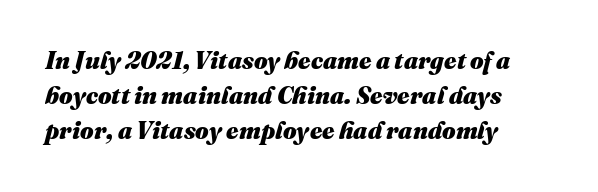
{"italic": "yes", "lean": "right", "slant_degrees": 16, "bold": "yes", "underline": "no", "align": "left", "line_spacing": "normal", "line_spacing_ratio": 1.46, "letter_spacing": "normal", "letter_spacing_em": 0.0, "glyph_px": 24}
